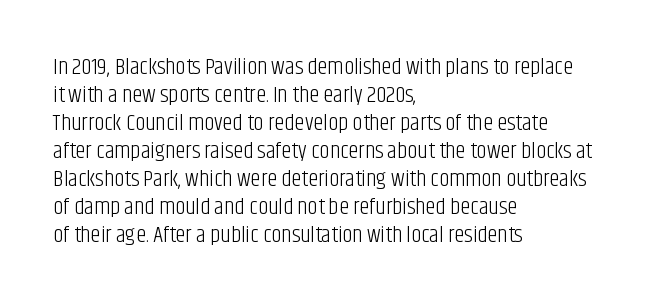
{"italic": "no", "bold": "no", "underline": "no", "align": "left", "line_spacing_ratio": 1.22, "letter_spacing": "normal", "letter_spacing_em": 0.0, "glyph_px": 23}
